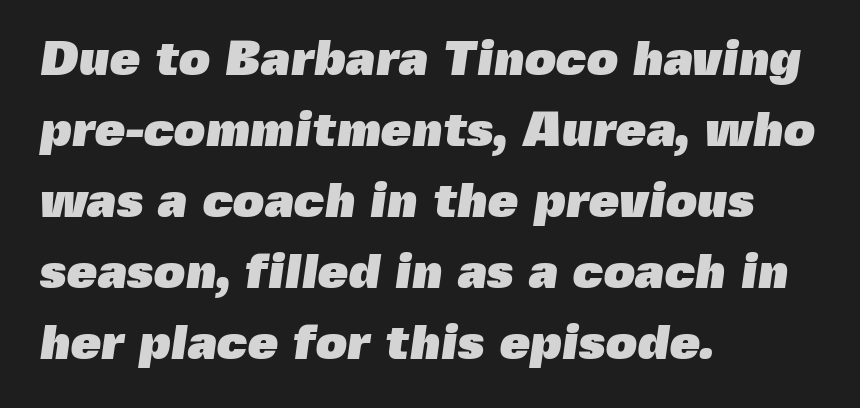
Q: Is the text bold? A: Yes.
Q: Is the typeface a serif or a sans-serif typeface? A: Sans-serif.
Q: Is the text underlined? A: No.
Q: How is the paragraph aligned? A: Left-aligned.
Q: Is the spacing between letters normal or unusually wide? A: Normal.
Q: Is the spacing between lines tight, normal or loose? A: Normal.
Q: Width (condensed, normal, or wide)? A: Normal.
Q: x-height? A: Medium.
Q: Monospaced? A: No.
